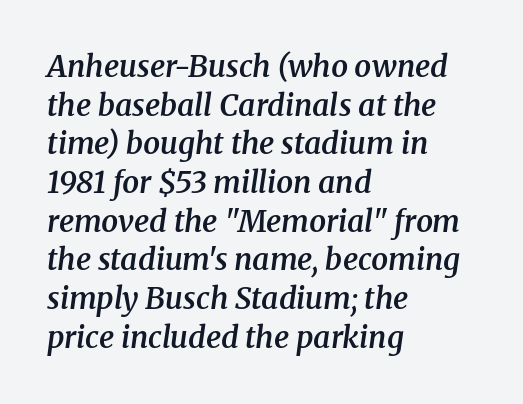
{"serif": "yes", "italic": "yes", "lean": "right", "slant_degrees": 8, "bold": "semi", "weight": "semibold", "width": "normal", "stroke_contrast": "medium", "x_height": "medium", "monospaced": "no", "underline": "no", "align": "left", "line_spacing": "normal", "line_spacing_ratio": 1.29, "letter_spacing": "normal", "letter_spacing_em": 0.0, "glyph_px": 30}
